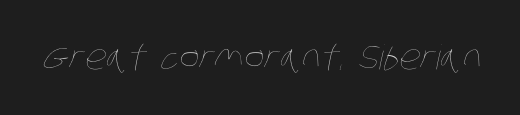
The image shows 34 px thin, condensed type; set normal letter spacing, not underlined; low stroke contrast and a large x-height.
